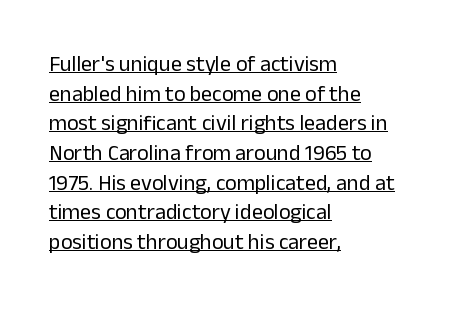
The image shows 22 px text type, upright; set left-aligned, normal line spacing (1.35x), normal letter spacing, underlined.
